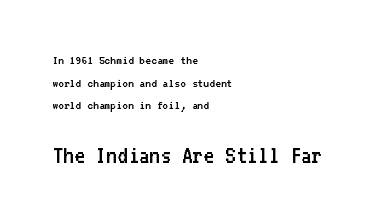
Underline: absent. Notice how descenders clear the ascenders below comfortably — that's standard leading. The type sits square on the baseline with zero lean. The typesetter chose a ragged-right arrangement here.
